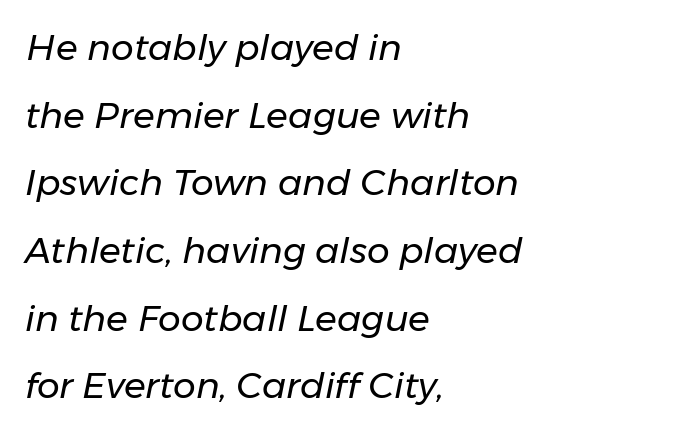
If you drew a ruler down the left edge, every line would touch it. Compared with ordinary roman type, these characters are visibly tilted. A quiet, ordinary-to-light weight characterises the typeface. Think of a printed novel: that variable character pitch is what you see here.
